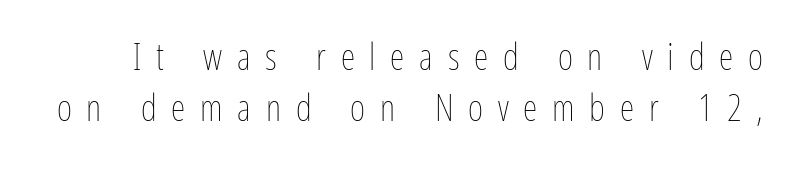
The image shows 37 px thin, condensed type, upright; set normal line spacing (1.38x), unusually wide letter spacing (+0.4 em), not underlined; low stroke contrast and a medium x-height.
